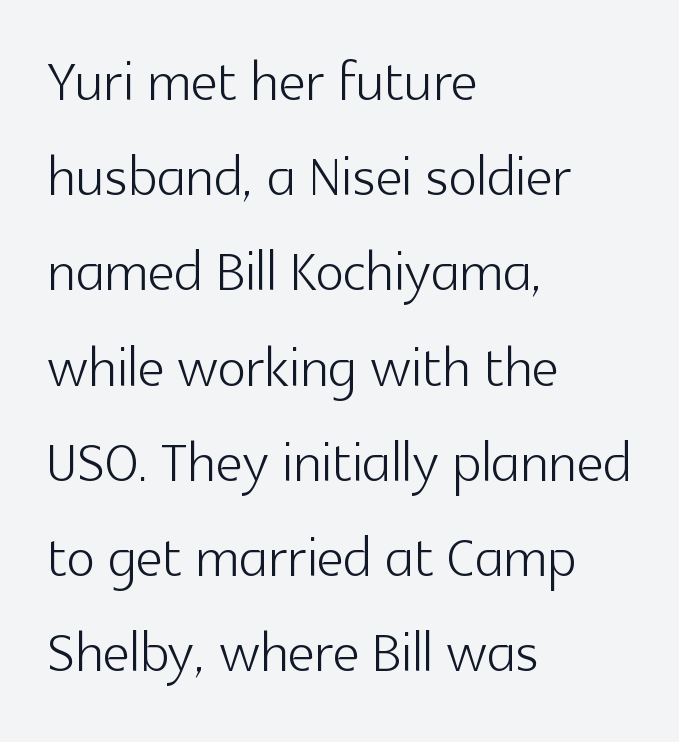
Leading matches the norm, producing a regular column. The lines in this sample share a left origin and differ only in where they stop. It's the straight-up-and-down kind of type. Nobody touched the tracking dial on this one. Letters rest on an invisible, unmarked baseline.
